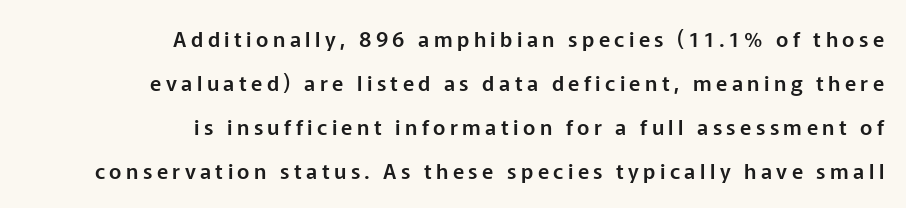
The image shows 21 px text type, upright; set right-aligned, loose line spacing (2.09x), unusually wide letter spacing (+0.21 em), not underlined.
